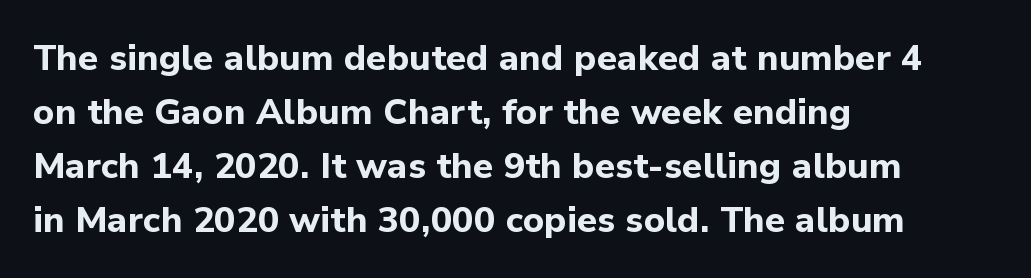
Each row of text sits above clean, open space. Left-aligned paragraph, ragged on the right. Here the glyphs are tracked normally, forming tight word shapes. Summary of vertical rhythm: regular, with standard interline spacing.
